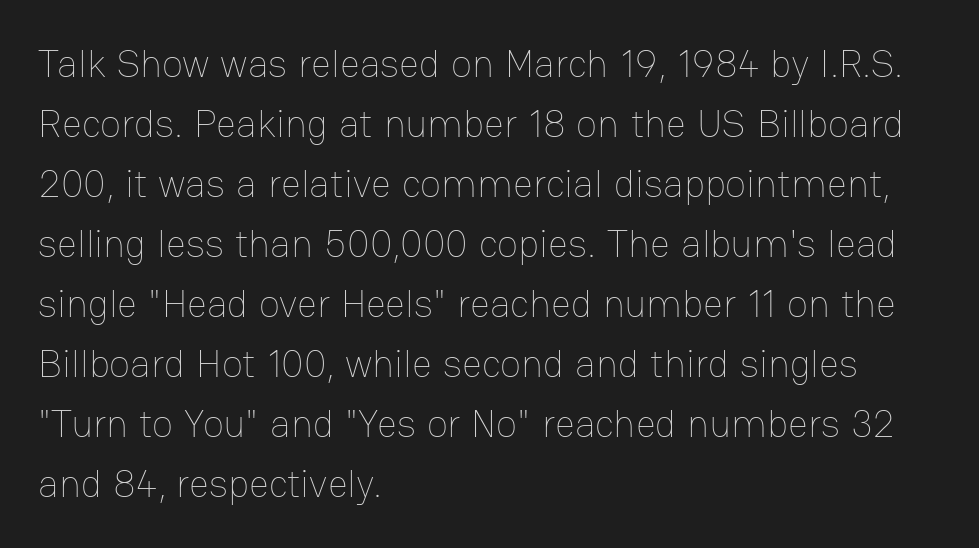
{"italic": "no", "bold": "no", "weight": "thin", "width": "normal", "stroke_contrast": "low", "x_height": "medium", "monospaced": "no", "underline": "no", "align": "left", "line_spacing": "normal", "line_spacing_ratio": 1.54, "letter_spacing": "normal", "letter_spacing_em": 0.0, "glyph_px": 39}
